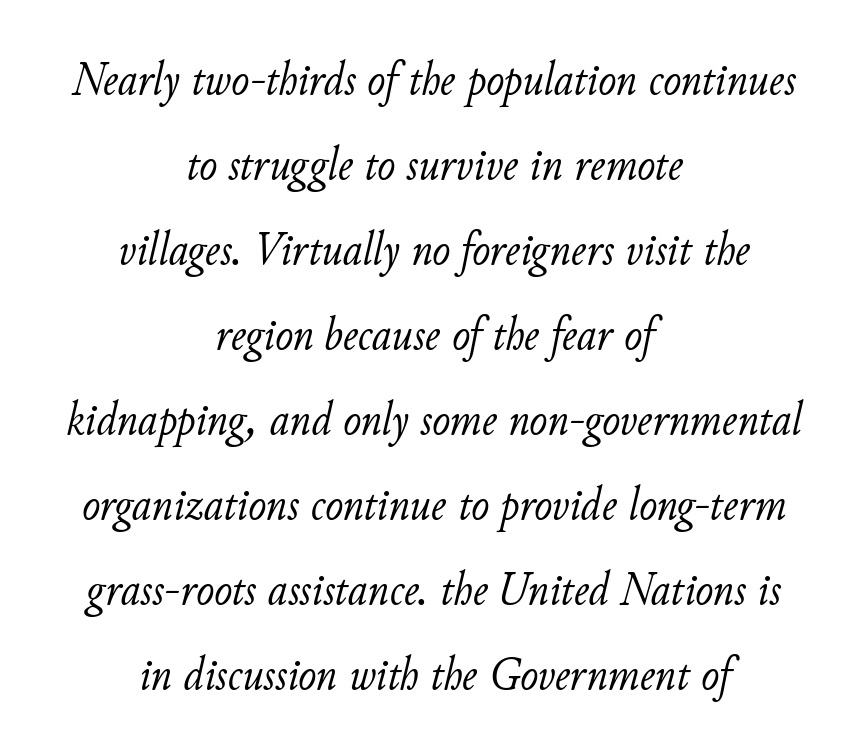
Q: Is the text bold? A: No.
Q: Is the text italic (slanted)? A: Yes, it leans right by about 11 degrees.
Q: Is the text underlined? A: No.
Q: How is the paragraph aligned? A: Centered.
Q: Is the spacing between letters normal or unusually wide? A: Normal.
Q: Width (condensed, normal, or wide)? A: Normal.
Q: Stroke contrast? A: Low.
Q: x-height? A: Small.
Q: Monospaced? A: No.
